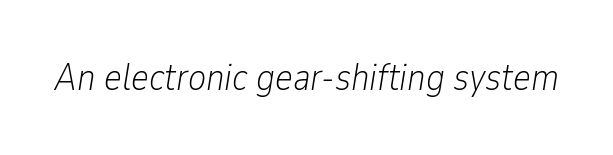
Q: Is the text bold? A: No.
Q: Is the text italic (slanted)? A: Yes, it leans right by about 9 degrees.
Q: Is the text underlined? A: No.
Q: Is the spacing between letters normal or unusually wide? A: Normal.
Q: Width (condensed, normal, or wide)? A: Condensed.
Q: Stroke contrast? A: Low.
Q: x-height? A: Medium.
Q: Monospaced? A: No.
